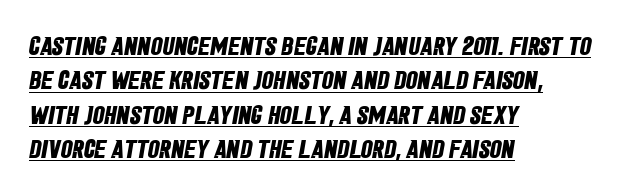
The image shows 26 px bold type; set left-aligned, normal line spacing (1.32x), normal letter spacing, underlined.
